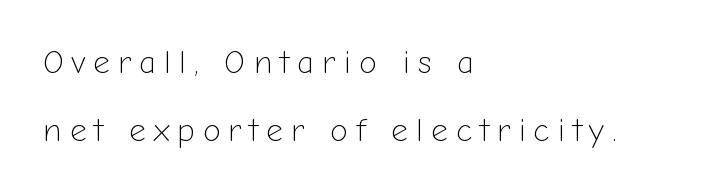
This rendering widens character spacing well past its baseline value. One-word summary of the alignment: left. Notice how the stems are strictly vertical — no italics here. Clear beneath every line of the passage.
